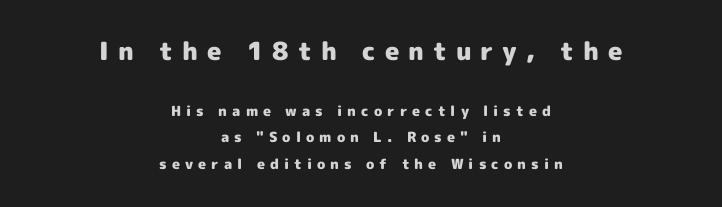
The image shows 25 px bold type, upright; set centered, line spacing 1.88x, unusually wide letter spacing (+0.36 em), not underlined; the first (top) block is 1.79x larger.
